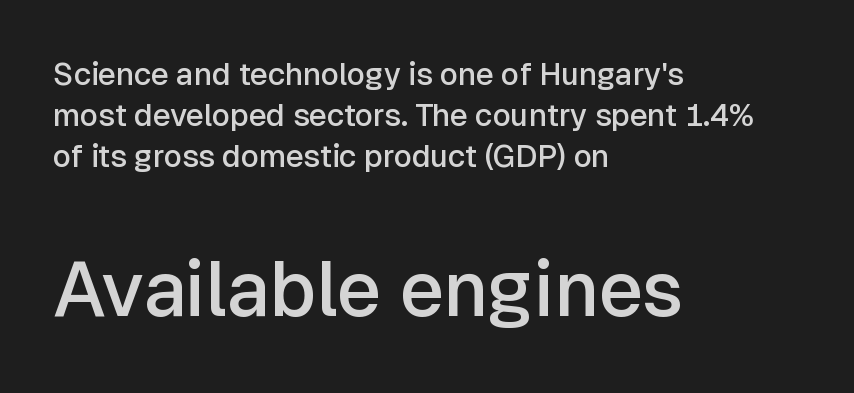
The ragged edge is on the right, which tells us the setting is flush left. The letters in the lower block stand taller than those in the block above. Bold? Not quite — semibold, heavier than regular but stopping short. Look at the bottom of the vertical strokes: they stop flat, with no serifs. The line texture is even and compact thanks to regular tracking.
